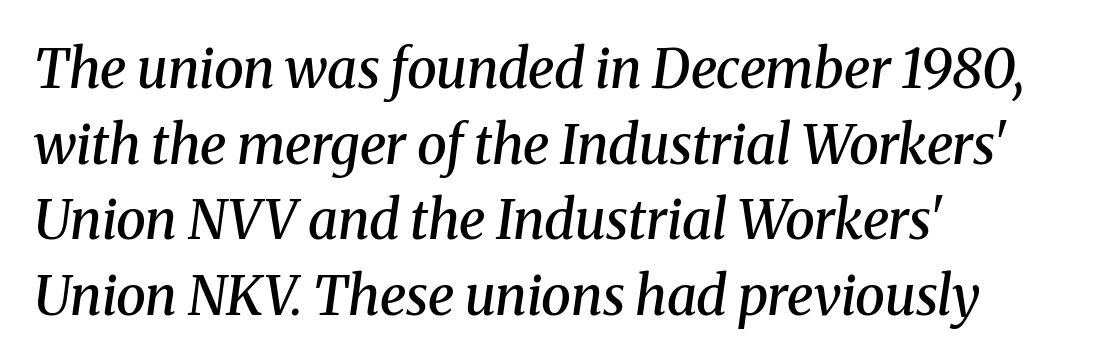
Q: Is the text bold? A: Semi-bold.
Q: Is the text italic (slanted)? A: Yes, it leans right by about 8 degrees.
Q: Is the typeface a serif or a sans-serif typeface? A: Serif.
Q: Is the text underlined? A: No.
Q: How is the paragraph aligned? A: Left-aligned.
Q: Is the spacing between letters normal or unusually wide? A: Normal.
Q: Is the spacing between lines tight, normal or loose? A: Normal.
Q: Width (condensed, normal, or wide)? A: Normal.
Q: Stroke contrast? A: Medium.
Q: x-height? A: Medium.
Q: Monospaced? A: No.
